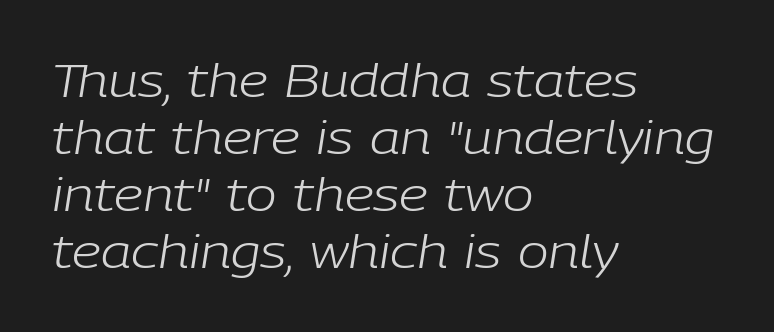
The image shows 46 px light type, italic (leaning right); set left-aligned, line spacing 1.24x, normal letter spacing, not underlined; low stroke contrast and a medium x-height.
